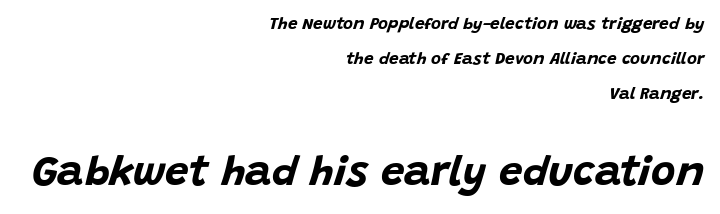
The image shows 42 px bold type, italic (leaning right); set right-aligned, loose line spacing (2.05x), normal letter spacing, not underlined; the second (bottom) block is 2.47x larger; low stroke contrast and a large x-height.
